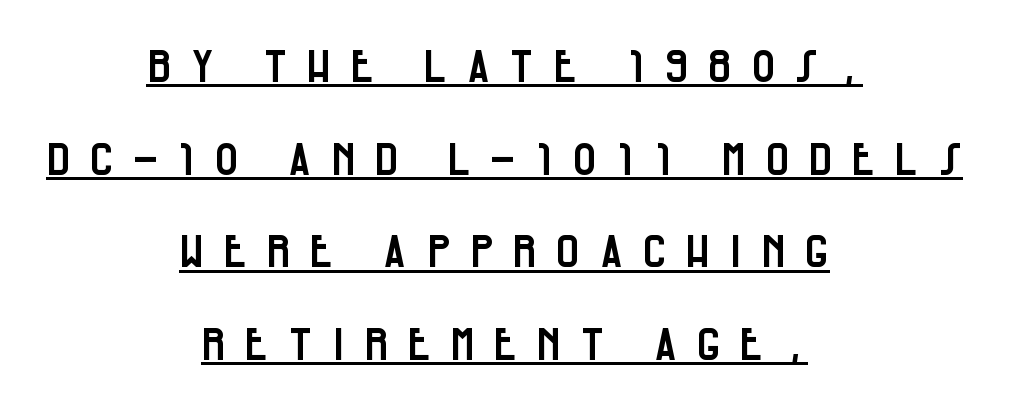
Q: Is the text italic (slanted)? A: No, it is upright.
Q: Is the typeface a serif or a sans-serif typeface? A: Sans-serif.
Q: Is the text underlined? A: Yes.
Q: How is the paragraph aligned? A: Centered.
Q: Is the spacing between letters normal or unusually wide? A: Unusually wide.
Q: Is the spacing between lines tight, normal or loose? A: Loose.
Q: Width (condensed, normal, or wide)? A: Condensed.
Q: Stroke contrast? A: Low.
Q: x-height? A: Large.
Q: Monospaced? A: No.
